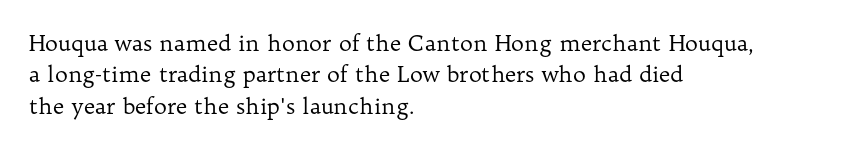
{"italic": "no", "bold": "no", "underline": "no", "align": "left", "line_spacing": "normal", "line_spacing_ratio": 1.43, "letter_spacing": "normal", "letter_spacing_em": 0.0, "glyph_px": 22}
